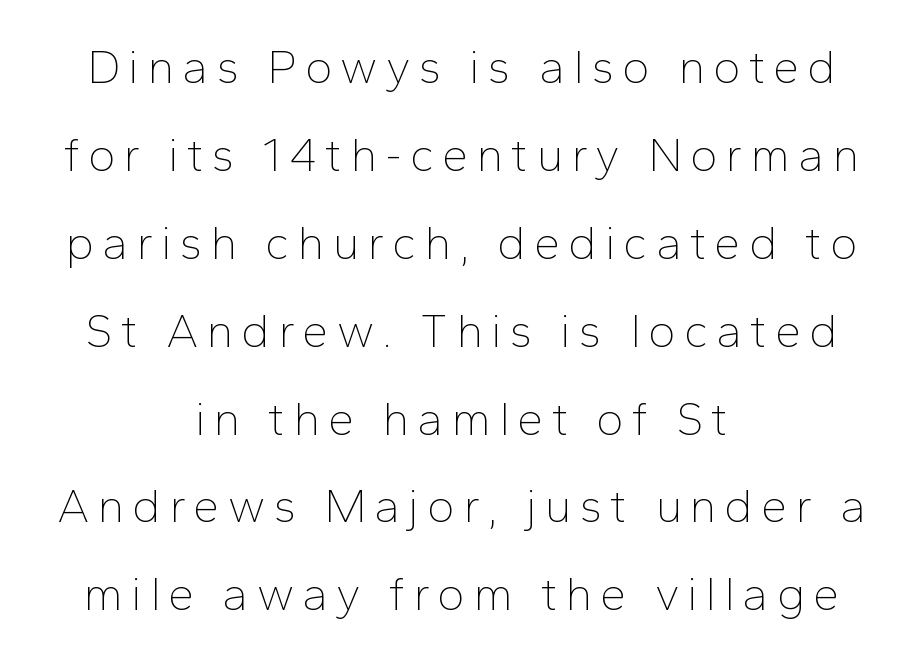
Words float on clear page, feet unadorned. You can tell from the bare stems that sans-serif type was used. Do the characters align in a grid? No, the font is proportional. The typeface has the unassuming heft of standard copy or less. A centered setting, common on invitations and titles, is used for this passage. If you drew a line through each stem, it would be perfectly vertical.
